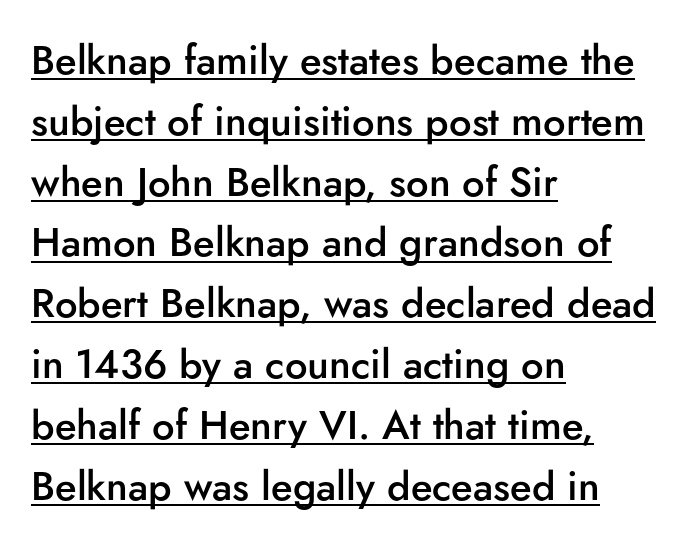
{"serif": "no", "italic": "no", "bold": "semi", "weight": "semibold", "width": "normal", "stroke_contrast": "low", "x_height": "small", "monospaced": "no", "underline": "yes", "align": "left", "line_spacing": "normal", "line_spacing_ratio": 1.52, "letter_spacing": "normal", "letter_spacing_em": 0.0, "glyph_px": 40}
